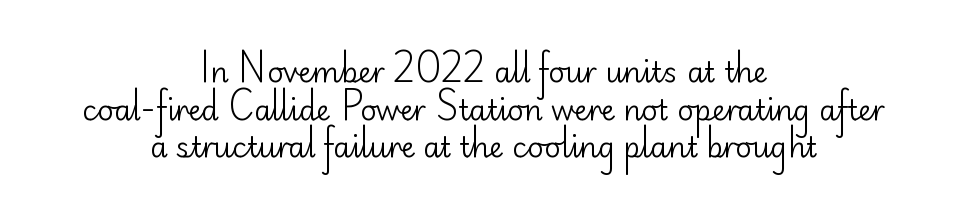
The image shows 28 px regular-weight sans-serif type, upright; set centered, normal line spacing (1.34x), normal letter spacing, not underlined; low stroke contrast and a small x-height.
